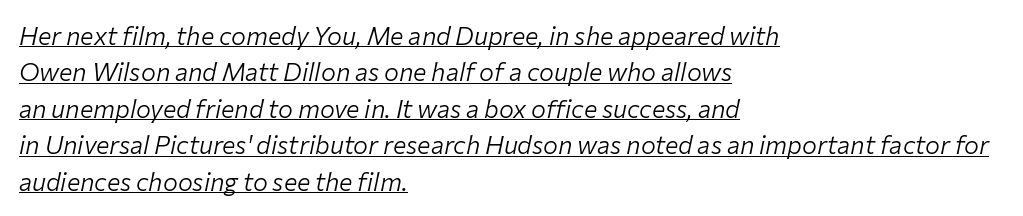
The lines in this sample share a left origin and differ only in where they stop. Slanted lettering throughout. Quick note: interline space is typical. The letterforms sit at book weight or below. Does a line run under the words? Yes, clearly.
